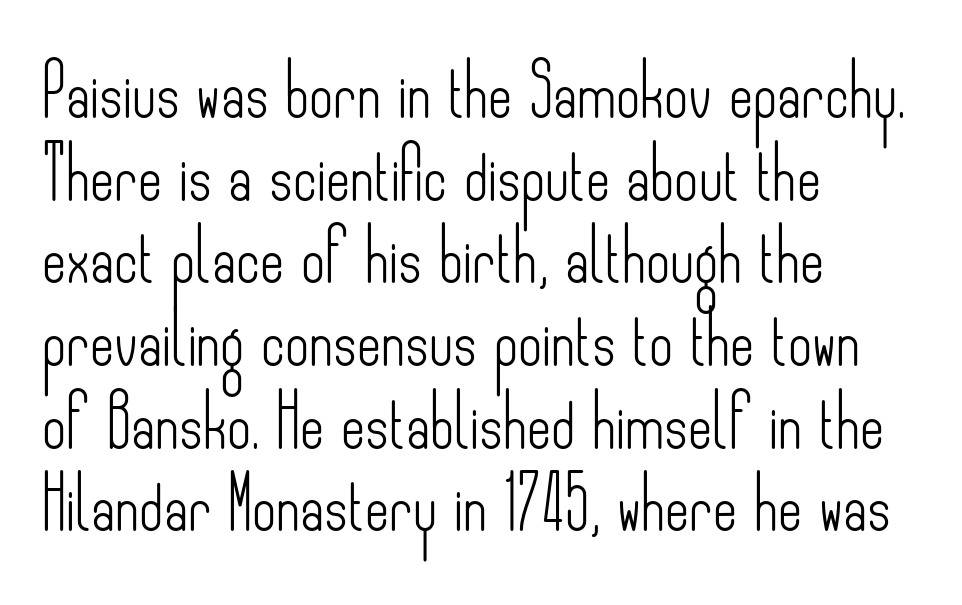
{"serif": "no", "italic": "no", "bold": "no", "weight": "light", "width": "condensed", "stroke_contrast": "low", "x_height": "small", "monospaced": "no", "underline": "no", "align": "left", "line_spacing": "normal", "line_spacing_ratio": 1.59, "letter_spacing": "normal", "letter_spacing_em": 0.0, "glyph_px": 52}
